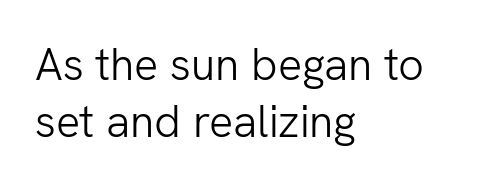
{"serif": "no", "italic": "no", "bold": "no", "weight": "light", "width": "normal", "stroke_contrast": "low", "x_height": "medium", "monospaced": "no", "underline": "no", "align": "left", "line_spacing": "normal", "line_spacing_ratio": 1.26, "letter_spacing": "normal", "letter_spacing_em": 0.0, "glyph_px": 45}
